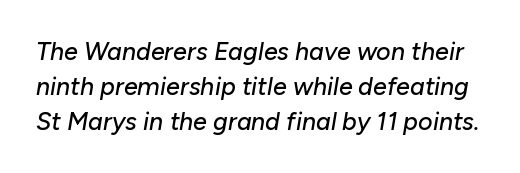
Q: Is the text italic (slanted)? A: Yes, it leans right by about 10 degrees.
Q: Is the text underlined? A: No.
Q: Is the spacing between letters normal or unusually wide? A: Normal.
Q: Is the spacing between lines tight, normal or loose? A: Normal.
